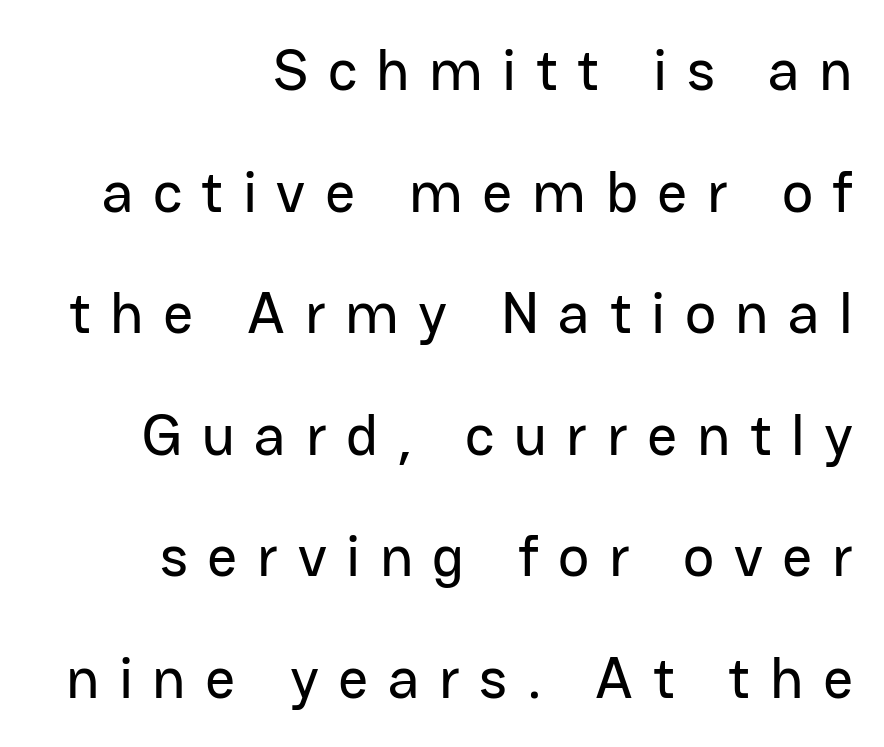
The image shows 59 px sans-serif type, upright; set right-aligned, loose line spacing (2.06x), unusually wide letter spacing (+0.33 em), not underlined; low stroke contrast and a medium x-height.
